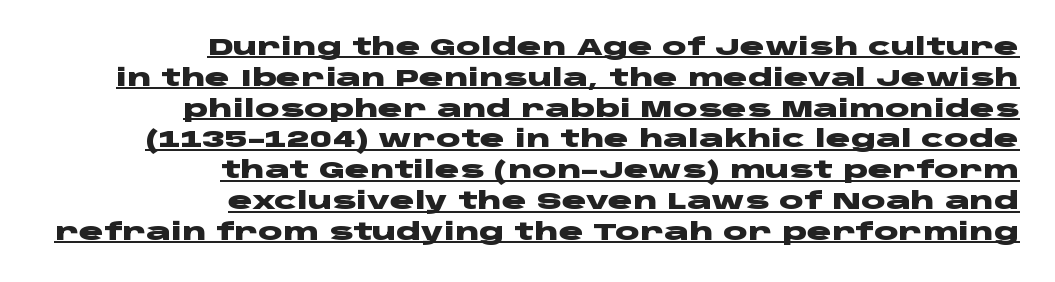
Weight check: bold — yes, fully. The lettering stays uniformly vertical, giving the passage a roman look. Descenders here cross a horizontal rule under the line. Layout note: lines flush right. Here the glyphs are tracked normally, forming tight word shapes.
